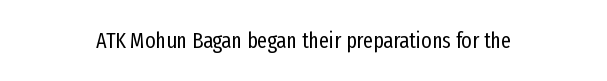
The image shows 22 px text type, upright; set normal letter spacing, not underlined.
